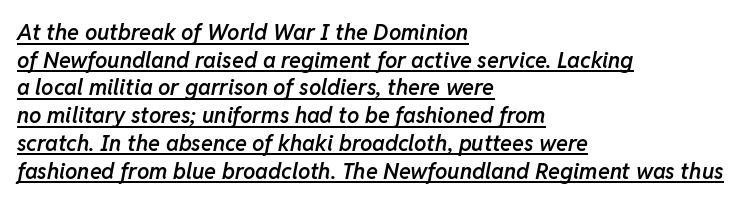
{"italic": "yes", "lean": "right", "slant_degrees": 11, "bold": "semi", "underline": "yes", "align": "left", "line_spacing": "normal", "line_spacing_ratio": 1.26, "letter_spacing": "normal", "letter_spacing_em": 0.0, "glyph_px": 22}
